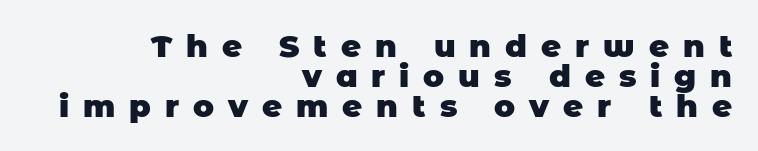
{"serif": "no", "bold": "yes", "weight": "heavy", "width": "normal", "stroke_contrast": "low", "x_height": "large", "monospaced": "no", "underline": "no", "align": "right", "line_spacing": "tight", "line_spacing_ratio": 0.96, "letter_spacing": "wide", "letter_spacing_em": 0.45, "glyph_px": 31}
